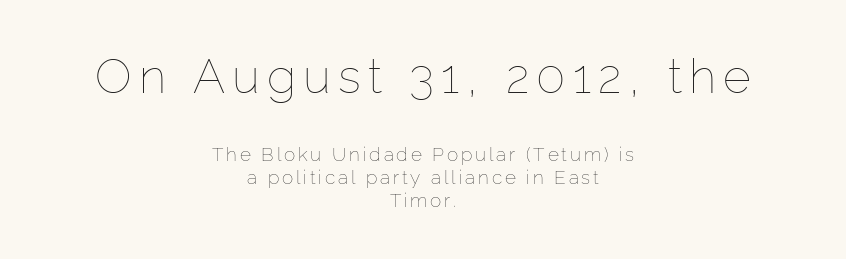
{"italic": "no", "bold": "no", "weight": "thin", "width": "normal", "stroke_contrast": "low", "x_height": "medium", "monospaced": "no", "underline": "no", "align": "center", "line_spacing_ratio": 1.2, "larger_block": "first", "size_ratio": 2.53, "glyph_px": 48}
